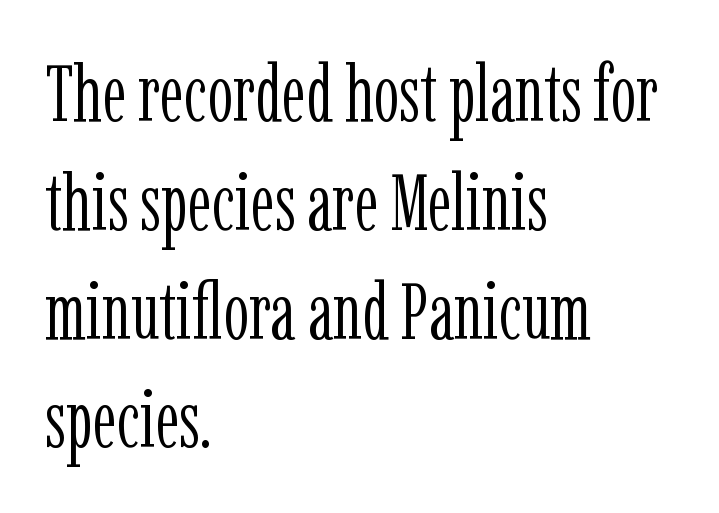
The line texture is even and compact thanks to regular tracking. The font is comparable to plain body text, perhaps lighter. Think of a printed novel: that variable character pitch is what you see here. Old-style or modern, the face here clearly has serifs. Each new line begins a customary step beneath the previous one. Just letters on the line, the space beneath them empty.
